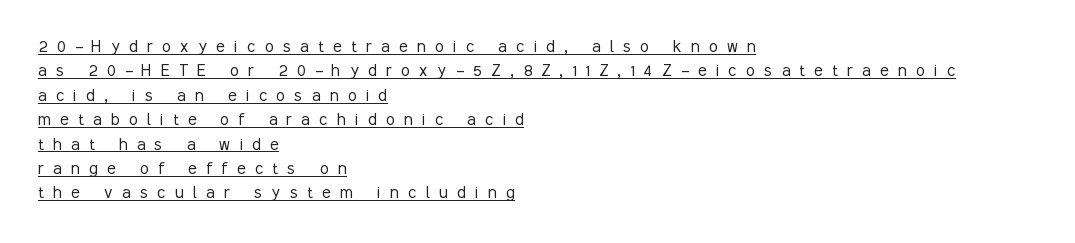
If you drew a line through each stem, it would be perfectly vertical. Compared with undecorated copy, this sample adds a rule below the words. This rendering widens character spacing well past its baseline value. Stroke thickness stays within the range of a standard reading face or lighter. Reading down the block, your eye returns to a fixed left position each line.
